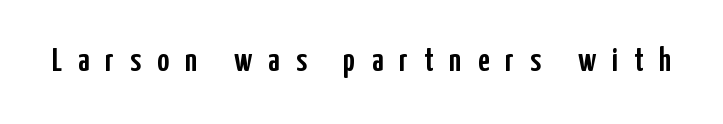
{"serif": "no", "italic": "no", "width": "condensed", "stroke_contrast": "low", "x_height": "medium", "monospaced": "no", "underline": "no", "letter_spacing": "wide", "letter_spacing_em": 0.49, "glyph_px": 33}
